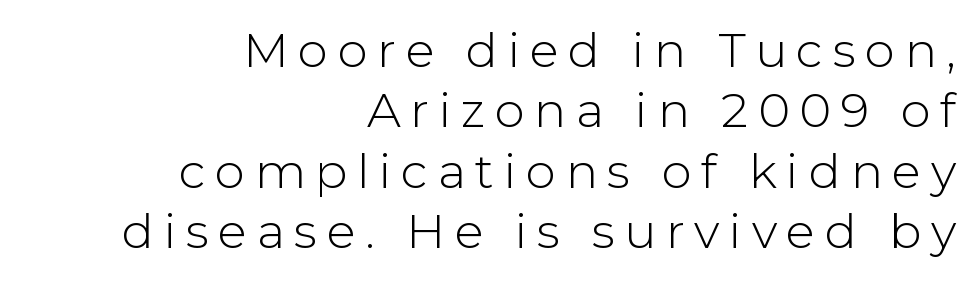
Q: Is the text bold? A: No.
Q: Is the text italic (slanted)? A: No, it is upright.
Q: Is the typeface a serif or a sans-serif typeface? A: Sans-serif.
Q: Is the text underlined? A: No.
Q: How is the paragraph aligned? A: Right-aligned.
Q: Is the spacing between letters normal or unusually wide? A: Unusually wide.
Q: Is the spacing between lines tight, normal or loose? A: Normal.
Q: Width (condensed, normal, or wide)? A: Normal.
Q: Stroke contrast? A: Low.
Q: x-height? A: Medium.
Q: Monospaced? A: No.
